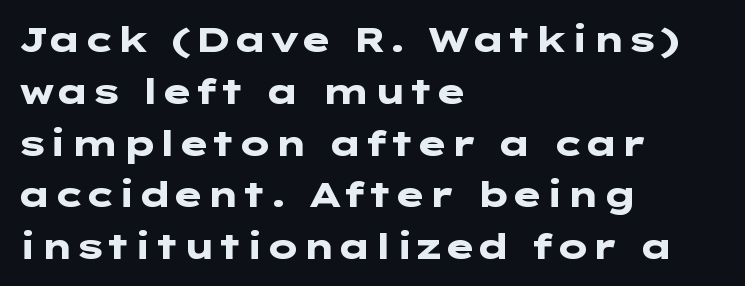
{"serif": "no", "italic": "no", "bold": "yes", "weight": "heavy", "width": "wide", "stroke_contrast": "low", "x_height": "medium", "underline": "no", "align": "left", "line_spacing": "normal", "line_spacing_ratio": 1.48, "letter_spacing": "normal", "letter_spacing_em": 0.0, "glyph_px": 35}
